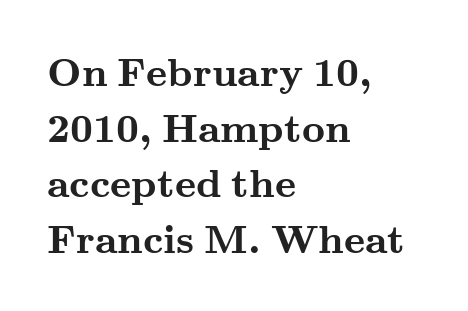
Q: Is the text bold? A: Yes.
Q: Is the text italic (slanted)? A: No, it is upright.
Q: Is the typeface a serif or a sans-serif typeface? A: Serif.
Q: Is the text underlined? A: No.
Q: How is the paragraph aligned? A: Left-aligned.
Q: Is the spacing between letters normal or unusually wide? A: Normal.
Q: Is the spacing between lines tight, normal or loose? A: Normal.
Q: Width (condensed, normal, or wide)? A: Wide.
Q: Stroke contrast? A: Medium.
Q: x-height? A: Small.
Q: Monospaced? A: No.
